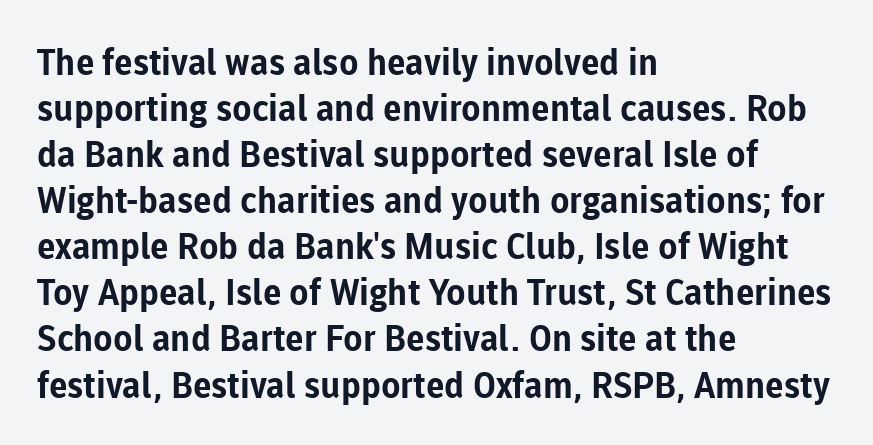
The image shows 36 px bold sans-serif type, upright; set left-aligned, normal line spacing (1.28x), normal letter spacing, not underlined; low stroke contrast and a medium x-height.
